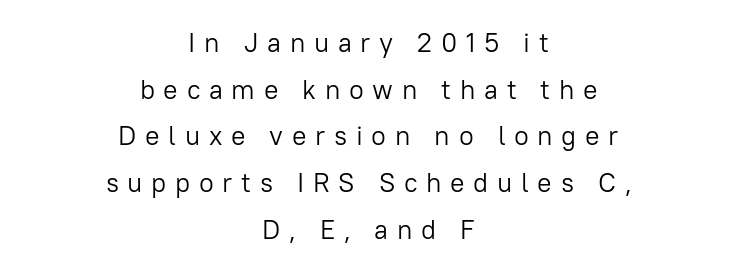
Q: Is the text bold? A: No.
Q: Is the text italic (slanted)? A: No, it is upright.
Q: Is the text underlined? A: No.
Q: How is the paragraph aligned? A: Centered.
Q: Is the spacing between letters normal or unusually wide? A: Unusually wide.
